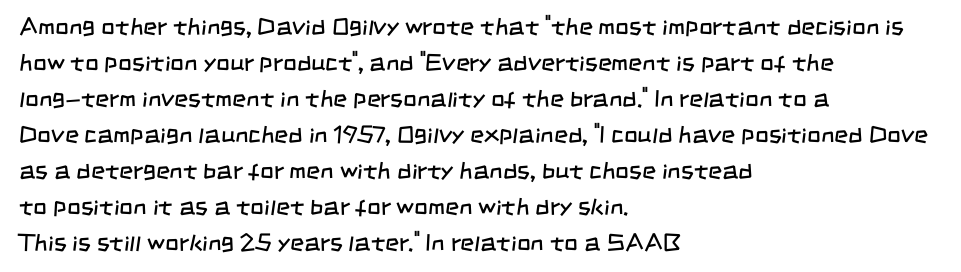
{"bold": "no", "underline": "no", "align": "left", "line_spacing": "normal", "line_spacing_ratio": 1.5, "letter_spacing": "normal", "letter_spacing_em": 0.0, "glyph_px": 24}
